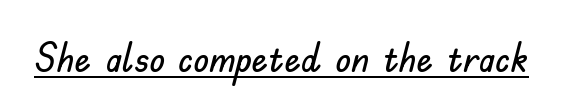
This is underlined copy, the kind a proofreader might mark for attention. The letterforms sit shoulder to shoulder at normal distance. No feet cap the strokes, marking this as sans-serif type. Spacing verdict: proportional, widths tailored to each character.
